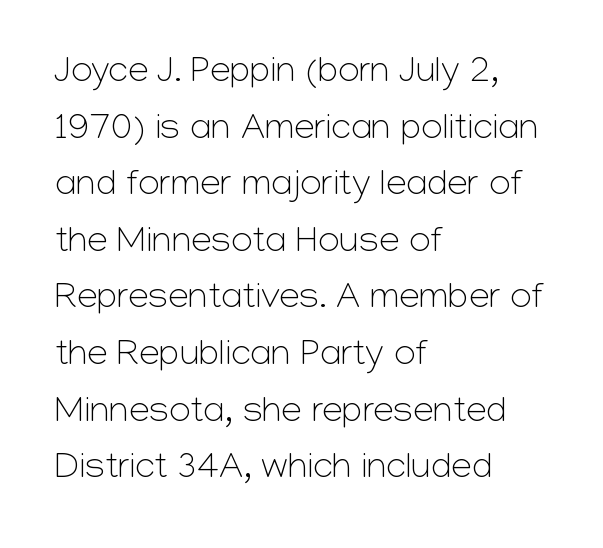
{"serif": "no", "italic": "no", "bold": "no", "weight": "light", "width": "normal", "stroke_contrast": "low", "x_height": "medium", "monospaced": "no", "underline": "no", "align": "left", "line_spacing": "normal", "line_spacing_ratio": 1.53, "letter_spacing": "normal", "letter_spacing_em": 0.0, "glyph_px": 37}
